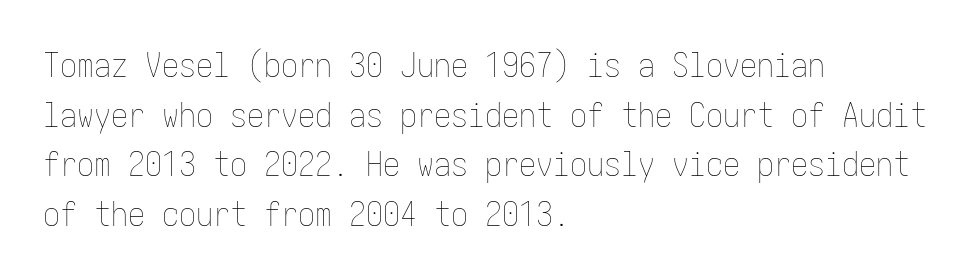
You can tell it's not italic because the verticals are truly vertical. Check under the words: just untouched page. How would I describe the line gaps? Plain and ordinary. The passage is arranged the way most books set body copy — flush left. This rendering leaves character spacing at its baseline value.
